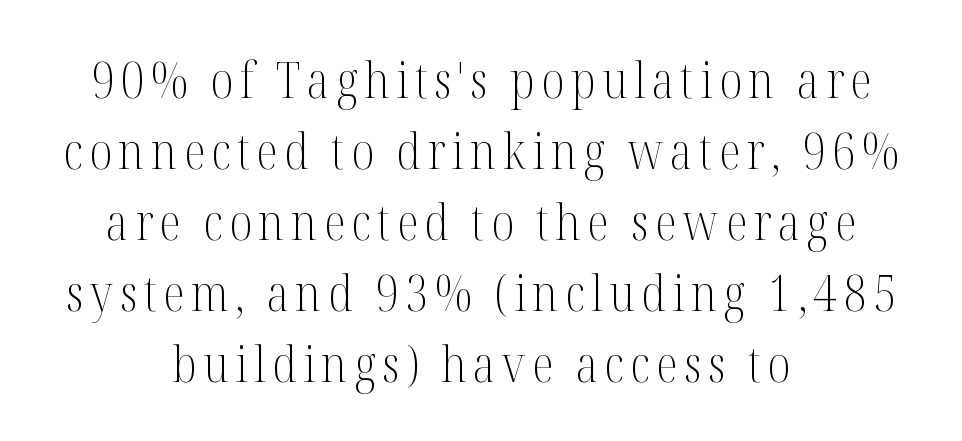
The image shows 50 px light, condensed serif type, upright; set centered, normal line spacing (1.42x), not underlined; medium stroke contrast and a medium x-height.
